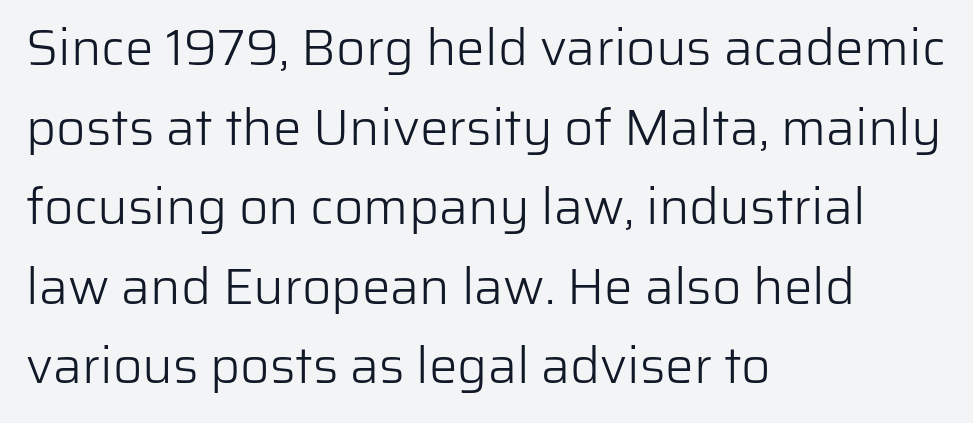
Q: Is the text bold? A: No.
Q: Is the text italic (slanted)? A: No, it is upright.
Q: Is the typeface a serif or a sans-serif typeface? A: Sans-serif.
Q: Is the text underlined? A: No.
Q: How is the paragraph aligned? A: Left-aligned.
Q: Is the spacing between letters normal or unusually wide? A: Normal.
Q: Is the spacing between lines tight, normal or loose? A: Normal.
Q: Width (condensed, normal, or wide)? A: Normal.
Q: Stroke contrast? A: Low.
Q: x-height? A: Medium.
Q: Monospaced? A: No.
